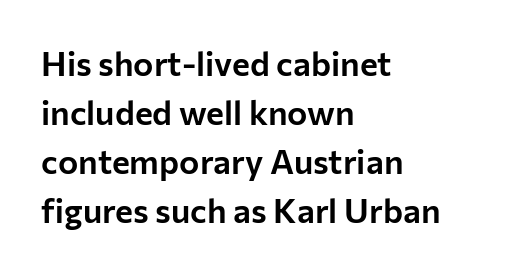
Q: Is the text italic (slanted)? A: No, it is upright.
Q: Is the typeface a serif or a sans-serif typeface? A: Sans-serif.
Q: Is the text underlined? A: No.
Q: How is the paragraph aligned? A: Left-aligned.
Q: Is the spacing between letters normal or unusually wide? A: Normal.
Q: Is the spacing between lines tight, normal or loose? A: Normal.
Q: Width (condensed, normal, or wide)? A: Normal.
Q: Stroke contrast? A: Low.
Q: x-height? A: Medium.
Q: Monospaced? A: No.
